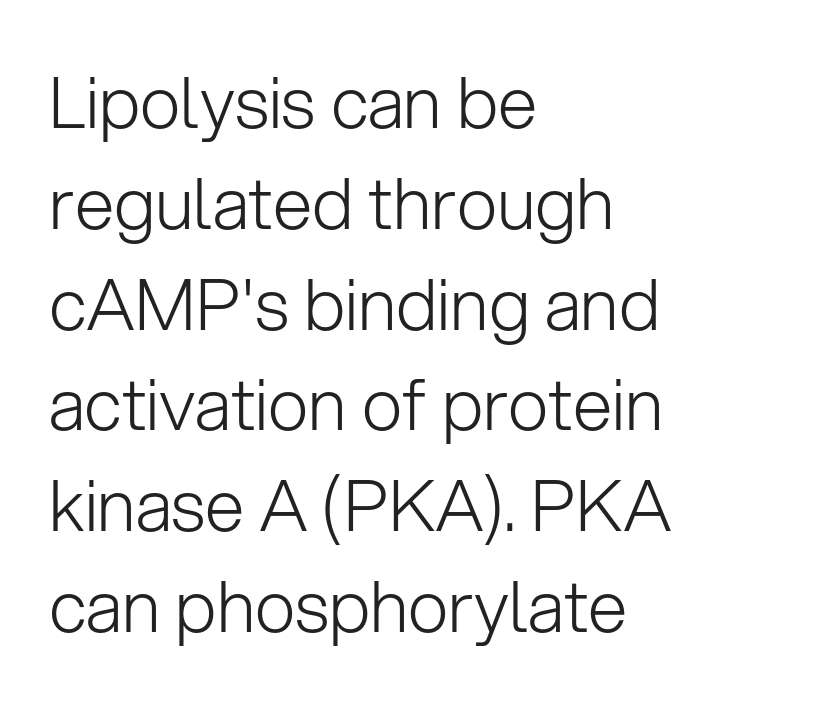
The image shows 71 px light sans-serif type, upright; set left-aligned, normal line spacing (1.42x), normal letter spacing, not underlined; low stroke contrast and a medium x-height.
